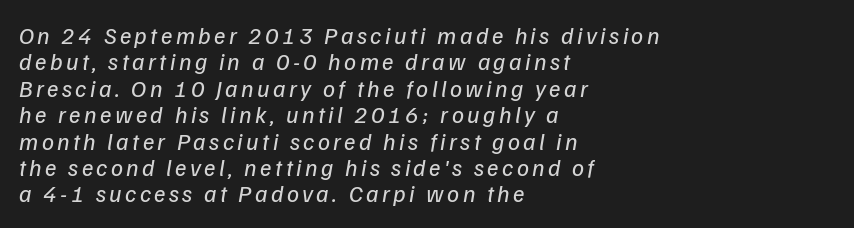
The image shows 24 px text type; set left-aligned, tight line spacing (1.1x), not underlined.
